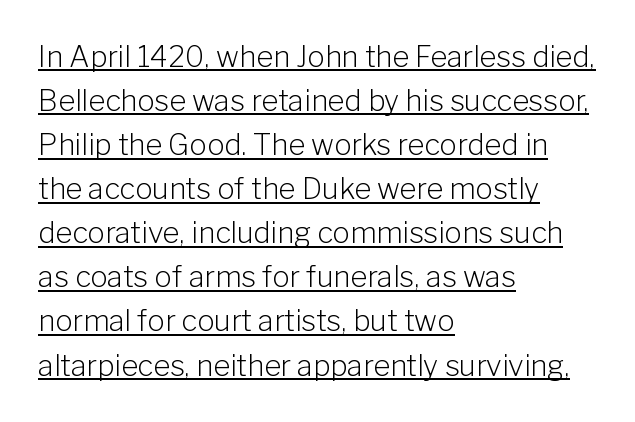
{"serif": "no", "italic": "no", "bold": "no", "weight": "light", "width": "normal", "stroke_contrast": "low", "x_height": "medium", "monospaced": "no", "underline": "yes", "align": "left", "line_spacing": "normal", "line_spacing_ratio": 1.52, "letter_spacing": "normal", "letter_spacing_em": 0.0, "glyph_px": 29}
